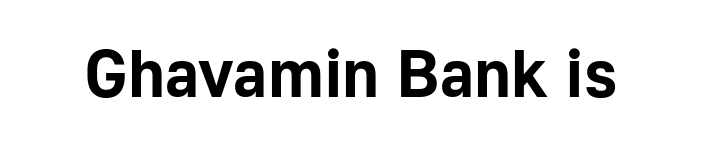
{"serif": "no", "italic": "no", "bold": "yes", "weight": "bold", "width": "normal", "stroke_contrast": "low", "x_height": "medium", "monospaced": "no", "underline": "no", "letter_spacing": "normal", "letter_spacing_em": 0.0, "glyph_px": 67}
